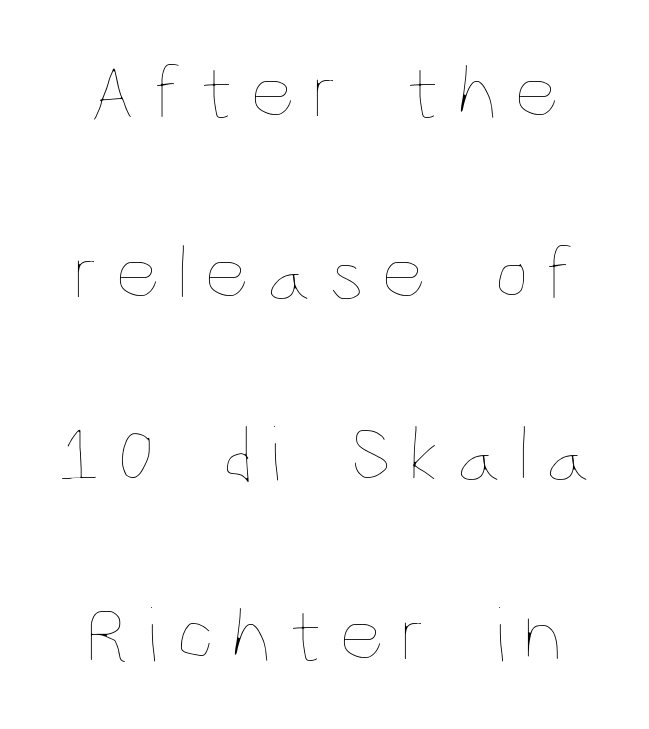
In terms of posture, this sample is upright. The strip under each line holds only bare page. These lines stand farther apart than default settings would place them. No chunkiness to these letters — they're not bold. The rendering uses natural spacing where letterforms have individual widths.
